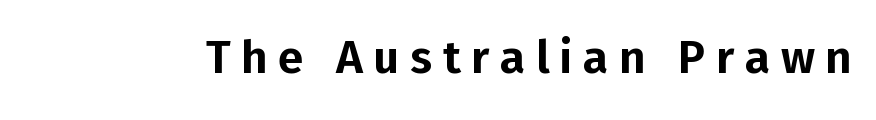
{"serif": "no", "italic": "no", "width": "normal", "stroke_contrast": "low", "x_height": "medium", "monospaced": "no", "underline": "no", "letter_spacing": "wide", "letter_spacing_em": 0.23, "glyph_px": 46}
